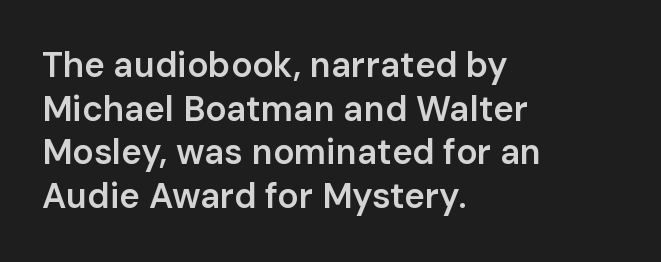
Q: Is the text bold? A: Semi-bold.
Q: Is the text italic (slanted)? A: No, it is upright.
Q: Is the typeface a serif or a sans-serif typeface? A: Sans-serif.
Q: Is the text underlined? A: No.
Q: How is the paragraph aligned? A: Left-aligned.
Q: Is the spacing between letters normal or unusually wide? A: Normal.
Q: Is the spacing between lines tight, normal or loose? A: Normal.
Q: Width (condensed, normal, or wide)? A: Normal.
Q: Stroke contrast? A: Low.
Q: x-height? A: Medium.
Q: Monospaced? A: No.
